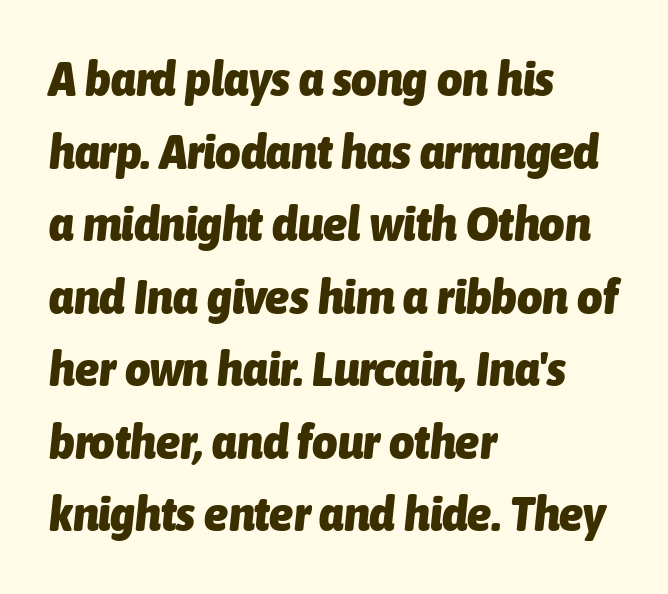
The image shows 49 px heavy, condensed type, italic (leaning right); set left-aligned, normal line spacing (1.48x), normal letter spacing, not underlined; low stroke contrast and a medium x-height.
